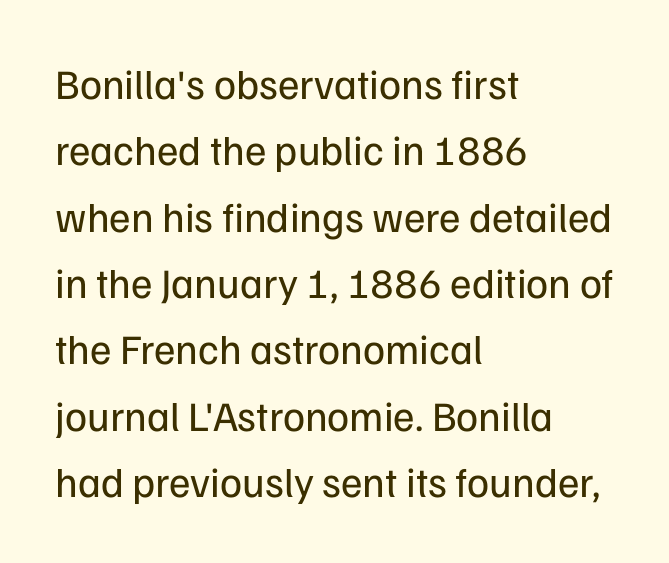
The image shows 42 px regular-weight sans-serif type, upright; set left-aligned, normal line spacing (1.58x), normal letter spacing, not underlined; low stroke contrast and a medium x-height.
